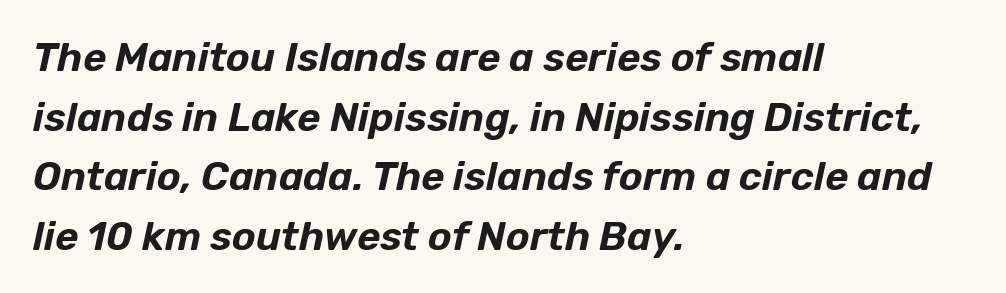
This block has exactly the height ordinary leading produces. Line beginnings align vertically; line endings do not. Letter spacing: default. The baseline area is clear. Do the characters align in a grid? No, the font is proportional. The face used here has a pronounced slope to its letters.
